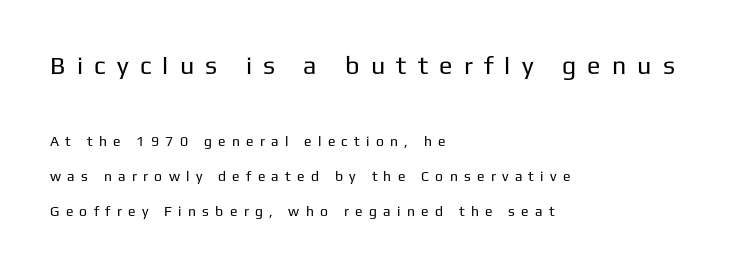
Typesetter's note — upper block bumped up in size, lower block left smaller. How are the letters spaced? Widely, with obvious added tracking. Weight: regular or lighter. Beneath every word, the page is bare. If you drew a ruler down the left edge, every line would touch it.
